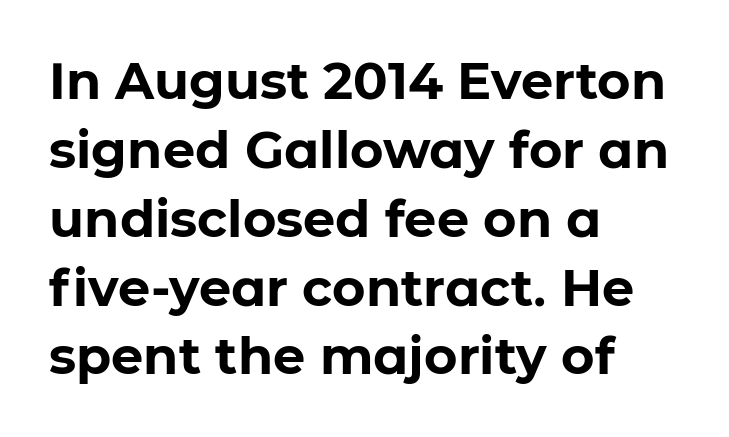
Q: Is the text bold? A: Yes.
Q: Is the text italic (slanted)? A: No, it is upright.
Q: Is the typeface a serif or a sans-serif typeface? A: Sans-serif.
Q: Is the text underlined? A: No.
Q: How is the paragraph aligned? A: Left-aligned.
Q: Is the spacing between letters normal or unusually wide? A: Normal.
Q: Is the spacing between lines tight, normal or loose? A: Normal.
Q: Width (condensed, normal, or wide)? A: Normal.
Q: Stroke contrast? A: Low.
Q: x-height? A: Medium.
Q: Monospaced? A: No.
